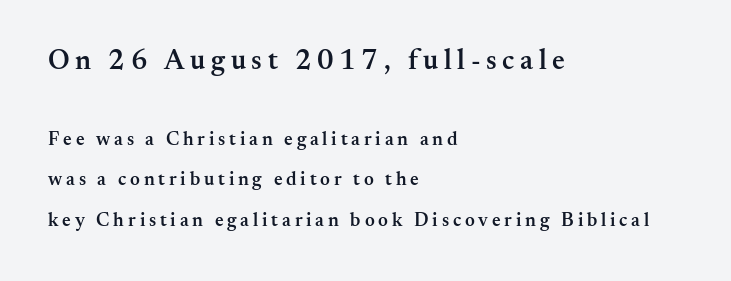
The face used here is proportionally spaced, like ordinary book or web type. In this sample the first text group is rendered at the bigger scale. This is serif lettering, the kind often seen in printed books. Upright lettering throughout. Caption: multi-line text, flush left, ragged right. On the weight axis this lands at semibold, roughly 600.
